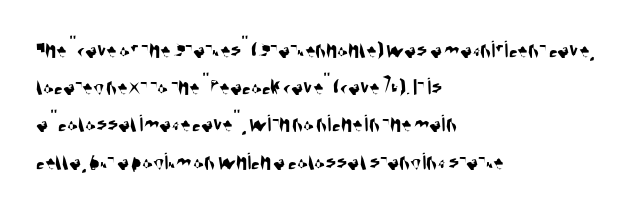
{"underline": "no", "align": "left", "line_spacing": "normal", "line_spacing_ratio": 1.49, "letter_spacing": "normal", "letter_spacing_em": 0.0, "glyph_px": 25}
